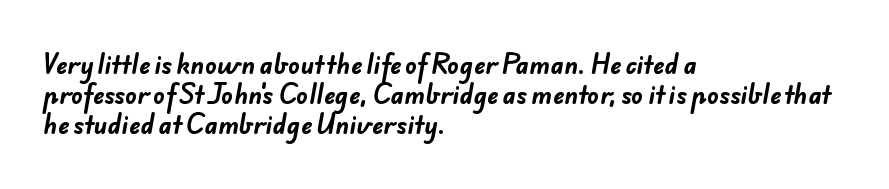
Q: Is the text bold? A: Yes.
Q: Is the text underlined? A: No.
Q: How is the paragraph aligned? A: Left-aligned.
Q: Is the spacing between letters normal or unusually wide? A: Normal.
Q: Is the spacing between lines tight, normal or loose? A: Normal.
